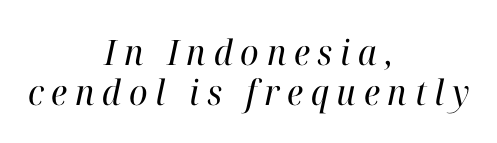
Do the characters align in a grid? No, the font is proportional. Italic: yes, the glyphs are oblique. Unlike a clean sans, this face finishes its strokes with serifs. Nobody drew a line under any word here.
